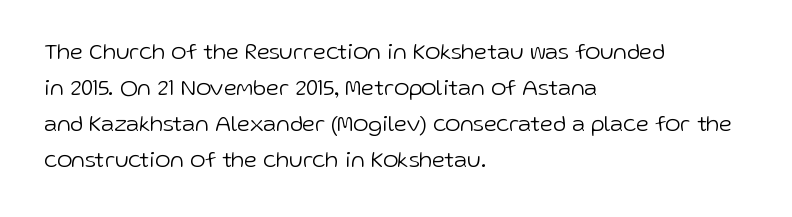
The image shows 23 px text type, upright; set left-aligned, normal line spacing (1.56x), normal letter spacing, not underlined.
